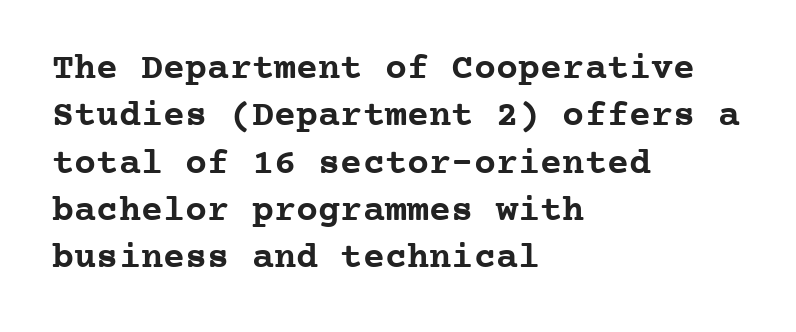
The image shows 37 px semibold serif type, upright, monospaced; set left-aligned, normal line spacing (1.28x), normal letter spacing, not underlined; low stroke contrast and a medium x-height.
